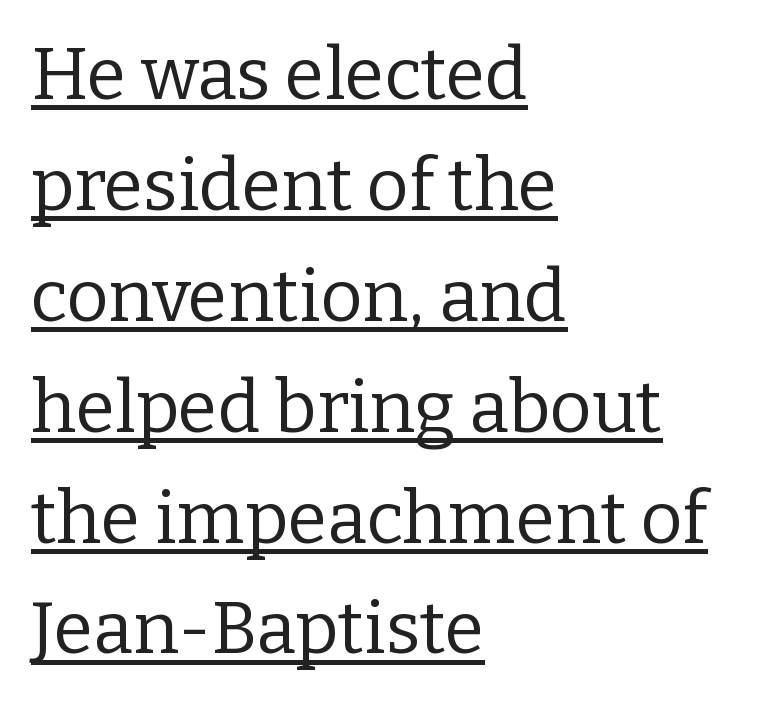
{"serif": "yes", "italic": "no", "bold": "no", "weight": "regular", "width": "normal", "stroke_contrast": "low", "x_height": "medium", "monospaced": "no", "underline": "yes", "align": "left", "line_spacing": "normal", "line_spacing_ratio": 1.54, "letter_spacing": "normal", "letter_spacing_em": 0.0, "glyph_px": 72}
